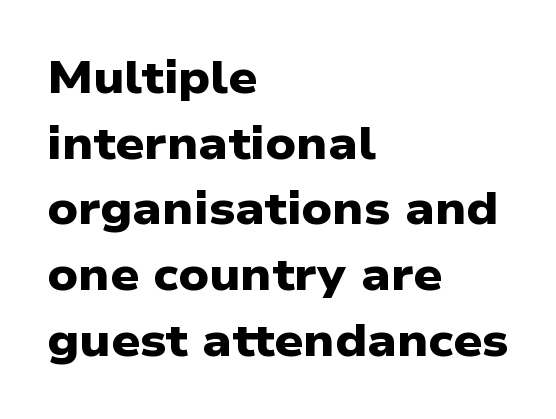
Note the varied advance widths — an 'i' is clearly narrower than an 'm'. Thick stems and heavy bowls — unmistakably bold. The gap between lines stays unmarked. Inter-character spacing is left at the font's built-in metrics. Horizontal alignment here is leftward, the default for most running prose. Font category for this specimen: sans-serif.
